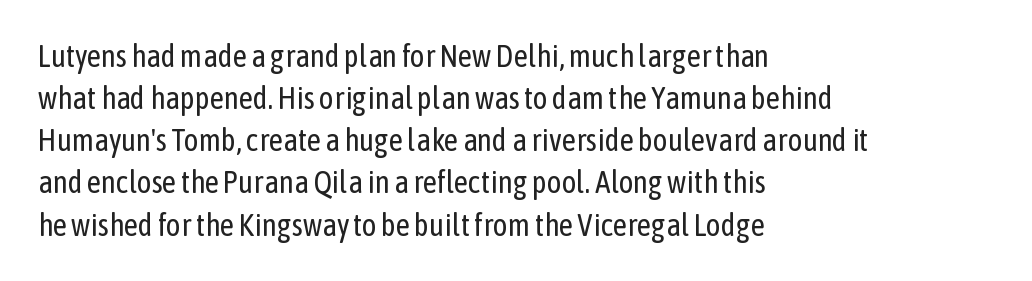
Q: Is the text bold? A: No.
Q: Is the text italic (slanted)? A: No, it is upright.
Q: Is the typeface a serif or a sans-serif typeface? A: Sans-serif.
Q: Is the text underlined? A: No.
Q: How is the paragraph aligned? A: Left-aligned.
Q: Is the spacing between letters normal or unusually wide? A: Normal.
Q: Is the spacing between lines tight, normal or loose? A: Normal.
Q: Width (condensed, normal, or wide)? A: Condensed.
Q: Stroke contrast? A: Low.
Q: x-height? A: Medium.
Q: Monospaced? A: No.
